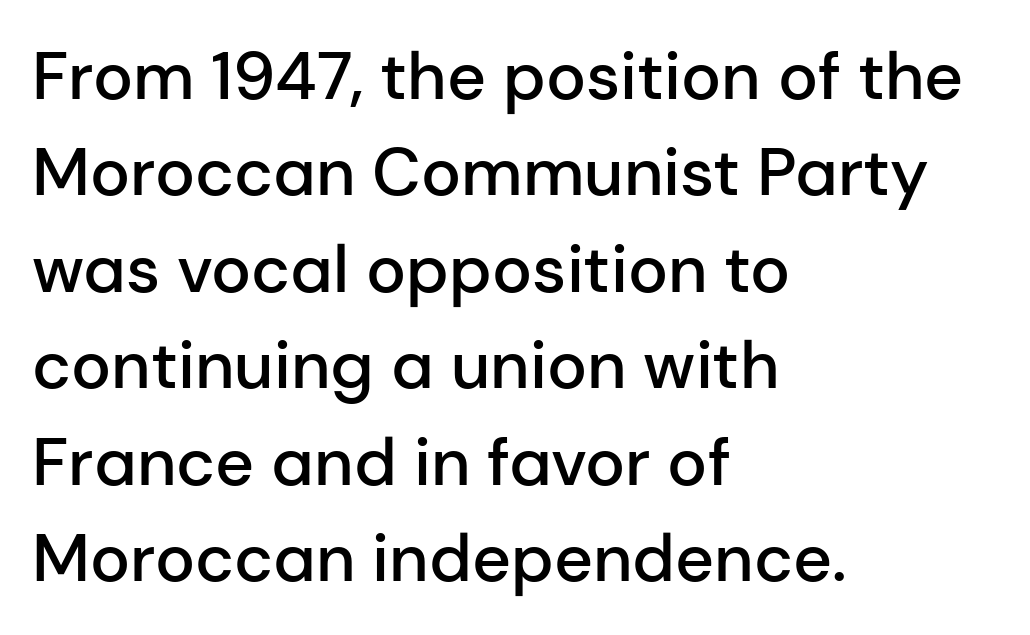
Q: Is the text bold? A: Semi-bold.
Q: Is the text italic (slanted)? A: No, it is upright.
Q: Is the typeface a serif or a sans-serif typeface? A: Sans-serif.
Q: Is the text underlined? A: No.
Q: How is the paragraph aligned? A: Left-aligned.
Q: Is the spacing between letters normal or unusually wide? A: Normal.
Q: Is the spacing between lines tight, normal or loose? A: Normal.
Q: Width (condensed, normal, or wide)? A: Normal.
Q: Stroke contrast? A: Low.
Q: x-height? A: Medium.
Q: Monospaced? A: No.
